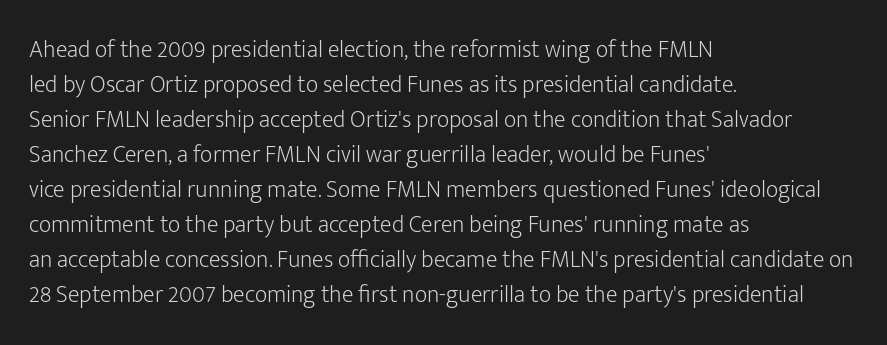
{"italic": "no", "bold": "no", "underline": "no", "align": "left", "line_spacing": "normal", "line_spacing_ratio": 1.46, "letter_spacing": "normal", "letter_spacing_em": 0.0, "glyph_px": 24}
